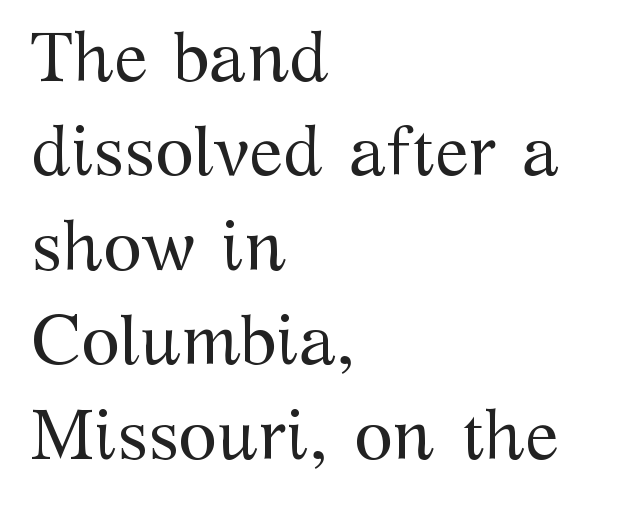
{"serif": "yes", "italic": "no", "bold": "no", "weight": "regular", "width": "normal", "stroke_contrast": "medium", "x_height": "medium", "monospaced": "no", "underline": "no", "align": "left", "line_spacing": "normal", "line_spacing_ratio": 1.35, "letter_spacing": "normal", "letter_spacing_em": 0.0, "glyph_px": 70}
